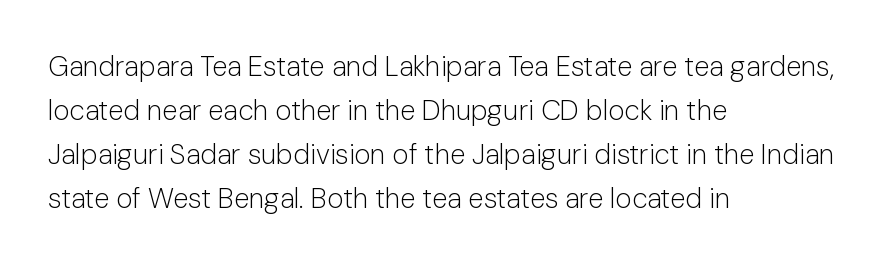
{"serif": "no", "italic": "no", "bold": "no", "weight": "light", "width": "normal", "stroke_contrast": "low", "x_height": "medium", "monospaced": "no", "underline": "no", "align": "left", "line_spacing": "normal", "line_spacing_ratio": 1.57, "letter_spacing": "normal", "letter_spacing_em": 0.0, "glyph_px": 28}
